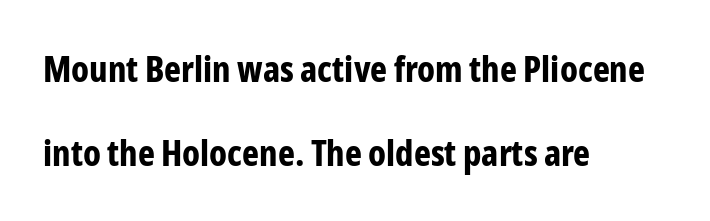
Emphasis by weight is at full strength: bold. Grotesque or geometric, the face here clearly has no serifs. No word sits above an underline. In terms of posture, this sample is upright. The type is set solid horizontally, with unmodified tracking.
